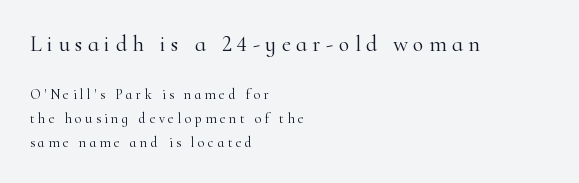
Of the two passages, the one on top uses the larger point size. The foot of each line stays bare and open. Think standard paragraph weight, or any step lighter than that. The type is letterspaced generously, with wide tracking. Horizontally, the lines are justified to the leading edge only. Every stem runs plumb, perpendicular to the baseline.
